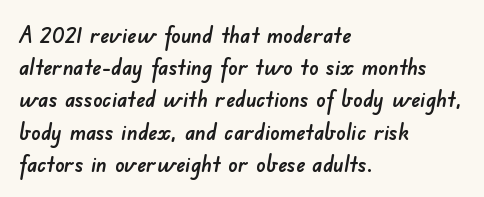
In terms of letterspacing, this is plain default setting. Unmarked baselines from the first word to the last. Every row of glyphs begins at an identical x-position on the left. A normal amount of white space separates one row of letters from the next.
